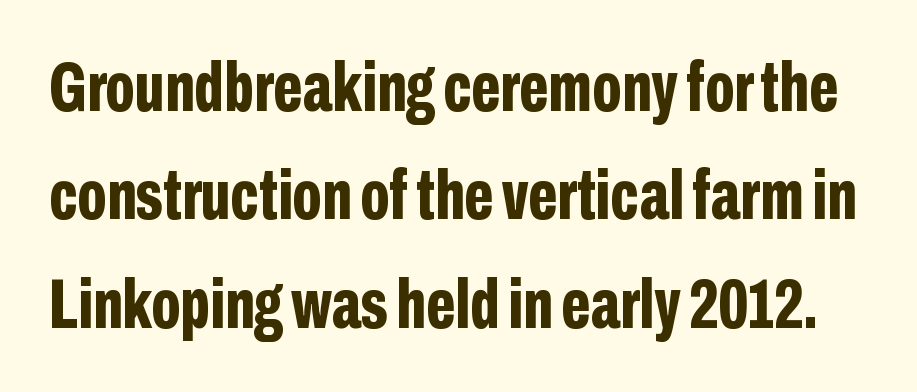
Each new line begins a customary step beneath the previous one. Look at the bottom of the vertical strokes: they stop flat, with no serifs. You'd pick this weight for a headline — it's a proper bold. The foot of each line stays bare and open. Upright lettering throughout.
